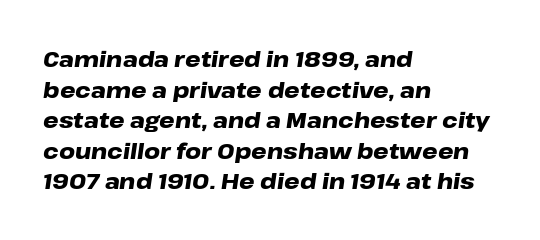
The image shows 22 px bold type, italic (leaning right); set left-aligned, normal line spacing (1.39x), normal letter spacing, not underlined.
